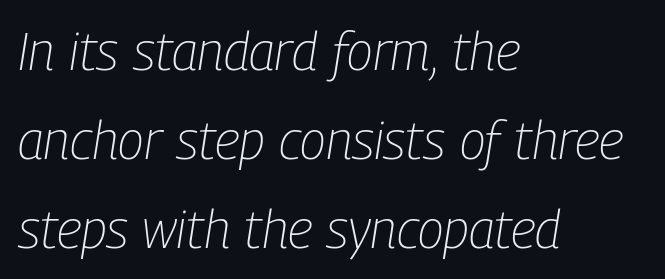
{"italic": "yes", "lean": "right", "slant_degrees": 9, "bold": "no", "weight": "light", "width": "condensed", "stroke_contrast": "low", "x_height": "medium", "monospaced": "no", "underline": "no", "align": "left", "line_spacing": "normal", "line_spacing_ratio": 1.68, "letter_spacing": "normal", "letter_spacing_em": 0.0, "glyph_px": 53}
